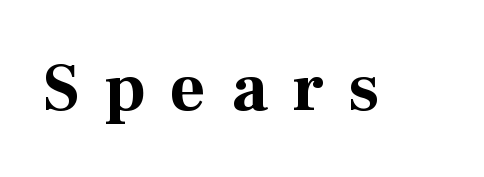
The image shows 69 px bold serif type, upright; set unusually wide letter spacing (+0.36 em), not underlined; medium stroke contrast and a medium x-height.
